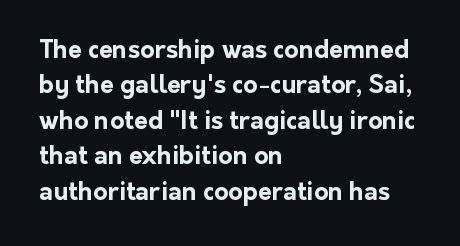
{"italic": "no", "bold": "yes", "underline": "no", "align": "left", "line_spacing": "normal", "line_spacing_ratio": 1.42, "letter_spacing": "normal", "letter_spacing_em": 0.0, "glyph_px": 25}
